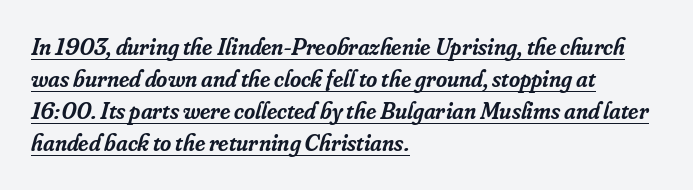
The image shows 24 px text type, italic (leaning right); set left-aligned, normal line spacing (1.34x), normal letter spacing, underlined.
